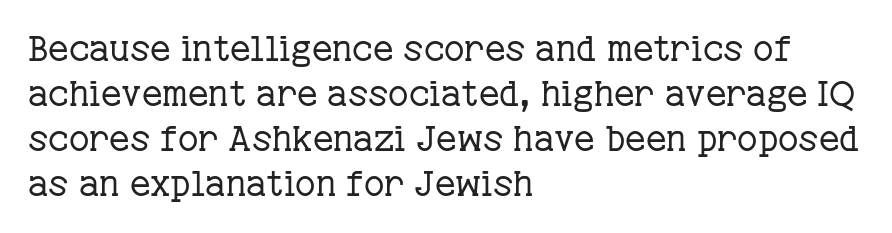
Q: Is the text bold? A: No.
Q: Is the text italic (slanted)? A: No, it is upright.
Q: Is the typeface a serif or a sans-serif typeface? A: Serif.
Q: Is the text underlined? A: No.
Q: How is the paragraph aligned? A: Left-aligned.
Q: Is the spacing between letters normal or unusually wide? A: Normal.
Q: Is the spacing between lines tight, normal or loose? A: Normal.
Q: Width (condensed, normal, or wide)? A: Normal.
Q: Stroke contrast? A: Low.
Q: x-height? A: Medium.
Q: Monospaced? A: No.
